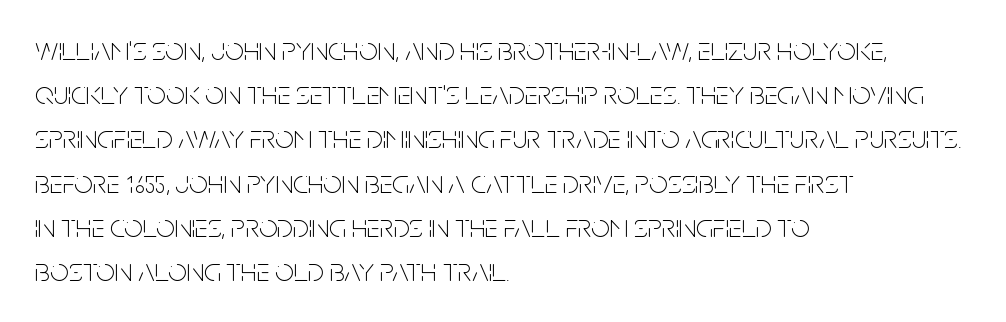
The image shows 33 px thin, condensed sans-serif type, upright; set left-aligned, normal line spacing (1.34x), normal letter spacing, not underlined; low stroke contrast and a large x-height.
